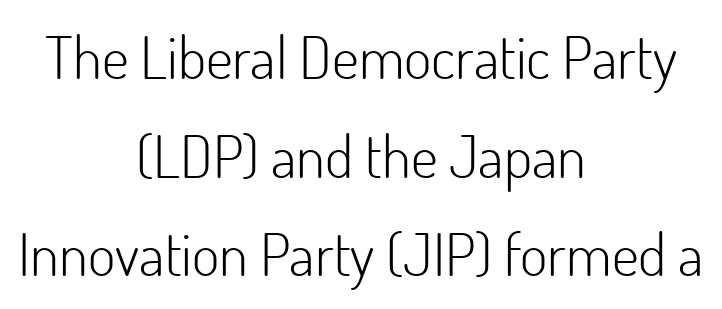
Posture: straight, roman, zero tilt. The rendering uses natural spacing where letterforms have individual widths. The text was rendered using a sans face with plain stroke endings. Descender tails drop into unmarked territory.
